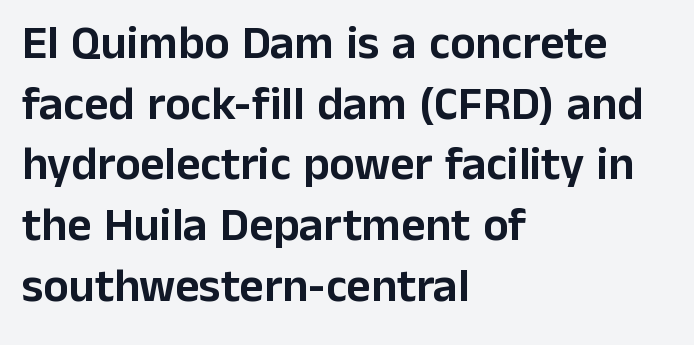
This is sans-serif lettering, the kind often seen on screens and signage. The passage is arranged the way most books set body copy — flush left. Italic? Not at all — the glyphs are vertical. Normally led — the rows are evenly, conventionally spaced. Words float on clear page, feet unadorned.
